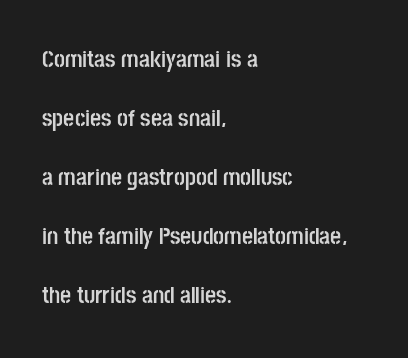
{"italic": "no", "bold": "yes", "underline": "no", "align": "left", "line_spacing": "loose", "line_spacing_ratio": 2.46, "letter_spacing": "normal", "letter_spacing_em": 0.0, "glyph_px": 24}
